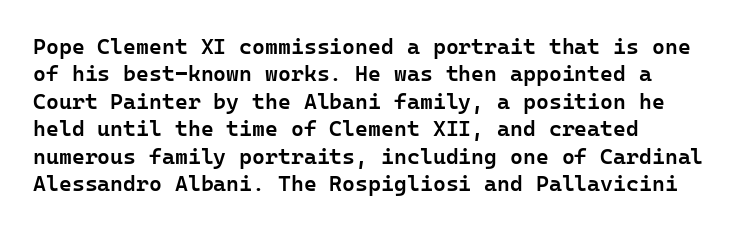
Q: Is the text bold? A: Semi-bold.
Q: Is the text italic (slanted)? A: No, it is upright.
Q: Is the text underlined? A: No.
Q: How is the paragraph aligned? A: Left-aligned.
Q: Is the spacing between letters normal or unusually wide? A: Normal.
Q: Is the spacing between lines tight, normal or loose? A: Normal.
